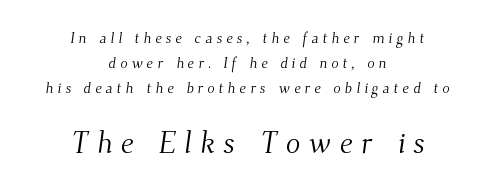
You could not count columns in this text — the font is proportionally spaced. Stroke thickness stays within the range of a standard reading face or lighter. Spacing between characters has been opened up far beyond the box default. The more generous point size was reserved for the lower chunk. Students, observe: this is what conventionally led text looks like. Beneath every word, the page is bare.
